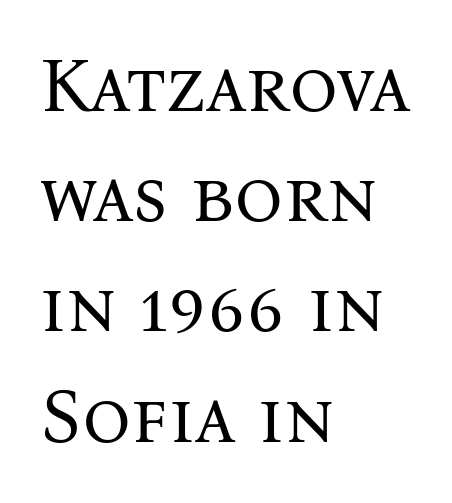
The image shows 76 px regular-weight serif type, upright; set left-aligned, normal line spacing (1.45x), normal letter spacing, not underlined; medium stroke contrast and a medium x-height.
